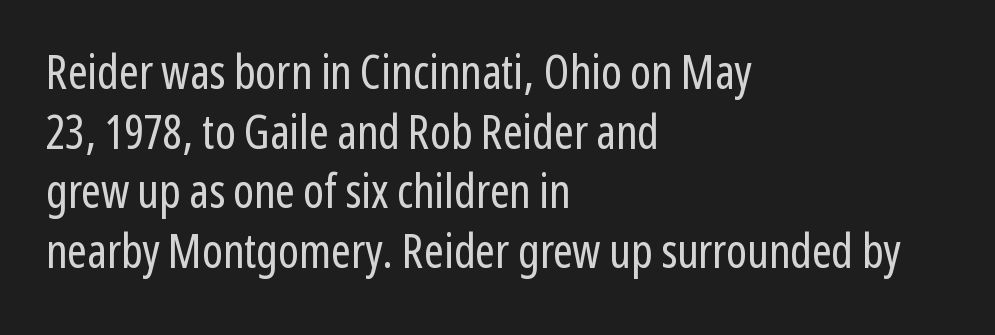
Letterform terminals end flat and unadorned throughout the passage. This sample has the flowing, uneven cadence of proportional lettering. Type without underlining. The gaps between neighbouring characters are ordinary and unremarkable. Unbolded letterforms with no extra heft.
